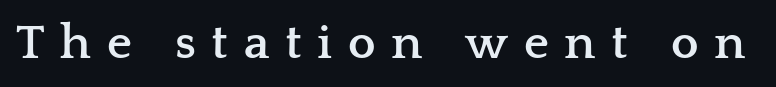
The image shows 49 px semibold, wide serif type, upright; set unusually wide letter spacing (+0.32 em), not underlined; low stroke contrast and a medium x-height.
